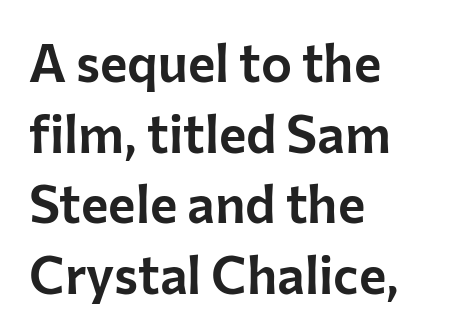
{"serif": "no", "italic": "no", "width": "normal", "stroke_contrast": "low", "x_height": "medium", "monospaced": "no", "underline": "no", "align": "left", "line_spacing": "normal", "line_spacing_ratio": 1.36, "letter_spacing": "normal", "letter_spacing_em": 0.0, "glyph_px": 52}
